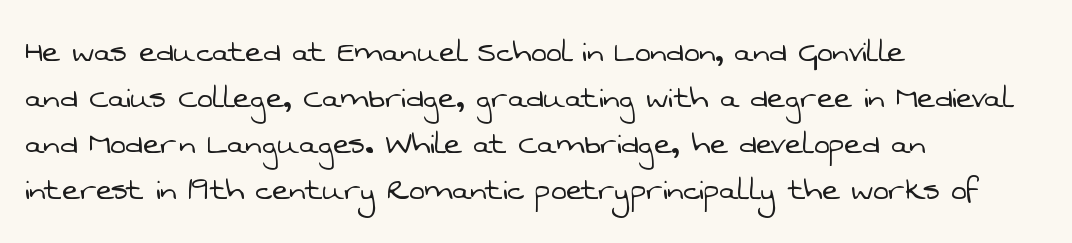
The tracking reads as untouched default to a designer's eye. You can tell from the bare stems that sans-serif type was used. This reads as an unemphasized weight, regular at the heaviest. Is the block centered? No — it sits flush against the left margin. The rendering uses natural spacing where letterforms have individual widths. No word sits above an underline.
